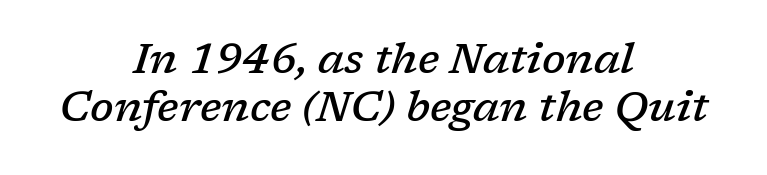
Q: Is the text bold? A: Semi-bold.
Q: Is the text italic (slanted)? A: Yes, it leans right by about 17 degrees.
Q: Is the typeface a serif or a sans-serif typeface? A: Serif.
Q: Is the text underlined? A: No.
Q: How is the paragraph aligned? A: Centered.
Q: Is the spacing between letters normal or unusually wide? A: Normal.
Q: Is the spacing between lines tight, normal or loose? A: Tight.
Q: Width (condensed, normal, or wide)? A: Normal.
Q: Stroke contrast? A: Low.
Q: x-height? A: Medium.
Q: Monospaced? A: No.
